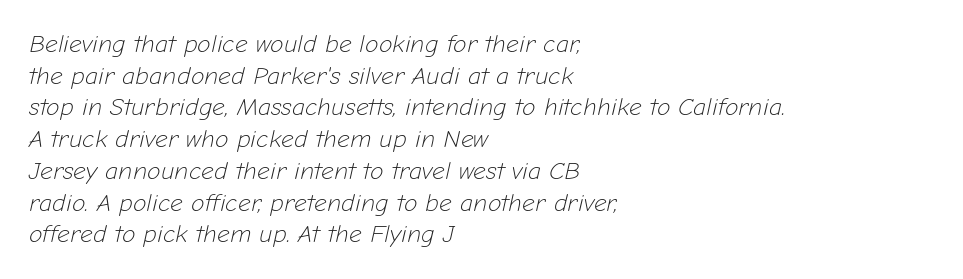
The image shows 25 px text type, italic (leaning right); set left-aligned, normal line spacing (1.27x), normal letter spacing, not underlined.
